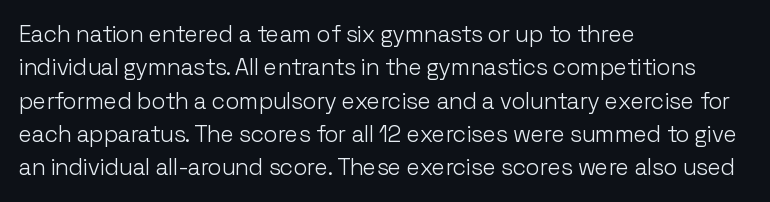
Q: Is the text bold? A: No.
Q: Is the text italic (slanted)? A: No, it is upright.
Q: Is the text underlined? A: No.
Q: How is the paragraph aligned? A: Left-aligned.
Q: Is the spacing between letters normal or unusually wide? A: Normal.
Q: Is the spacing between lines tight, normal or loose? A: Normal.
